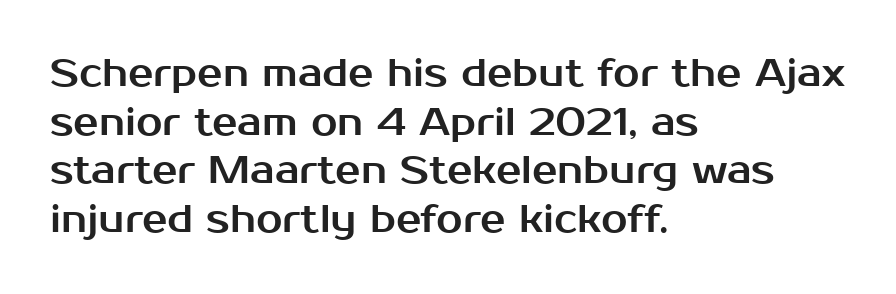
{"serif": "no", "italic": "no", "width": "normal", "stroke_contrast": "medium", "x_height": "medium", "monospaced": "no", "underline": "no", "align": "left", "line_spacing": "normal", "line_spacing_ratio": 1.28, "letter_spacing": "normal", "letter_spacing_em": 0.0, "glyph_px": 38}
